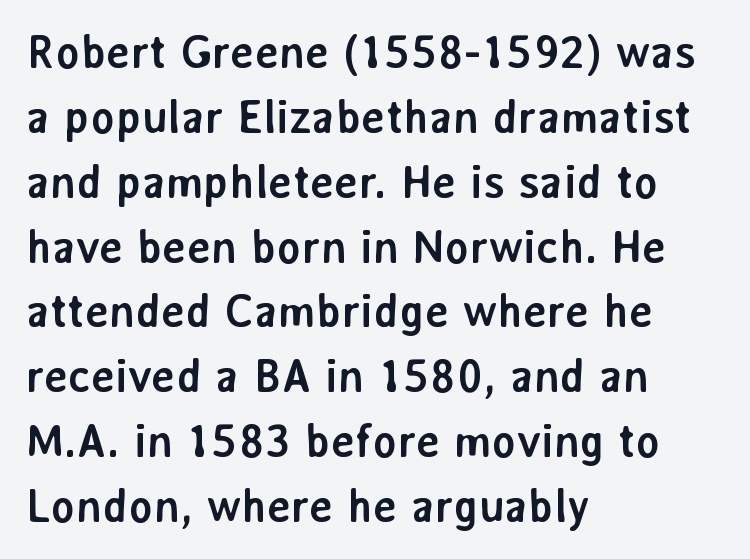
Letters rest on an invisible, unmarked baseline. A roman cut, with each character standing at attention. Observe the ordinary spacing: letters are neighbours, not strangers. This sample keeps an unexceptional amount of space between lines. Note the varied advance widths — an 'i' is clearly narrower than an 'm'. These words are printed bold, with thick strokes throughout.
